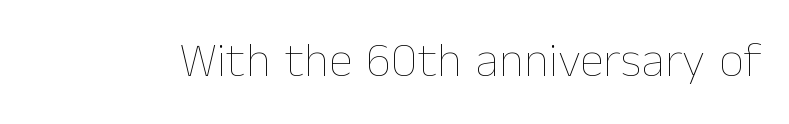
Q: Is the text bold? A: No.
Q: Is the text italic (slanted)? A: No, it is upright.
Q: Is the text underlined? A: No.
Q: Is the spacing between letters normal or unusually wide? A: Normal.
Q: Width (condensed, normal, or wide)? A: Normal.
Q: Stroke contrast? A: Low.
Q: x-height? A: Medium.
Q: Monospaced? A: No.
